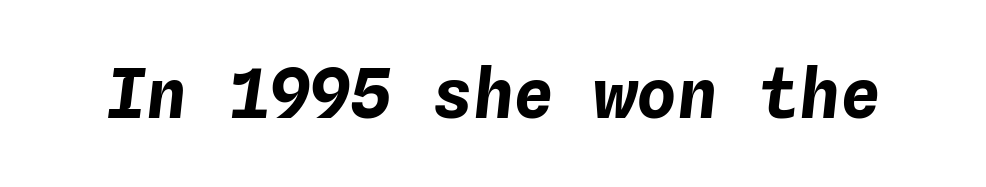
{"italic": "yes", "lean": "right", "slant_degrees": 4, "bold": "yes", "weight": "bold", "width": "normal", "stroke_contrast": "low", "x_height": "medium", "monospaced": "yes", "underline": "no", "letter_spacing": "normal", "letter_spacing_em": 0.0, "glyph_px": 68}
